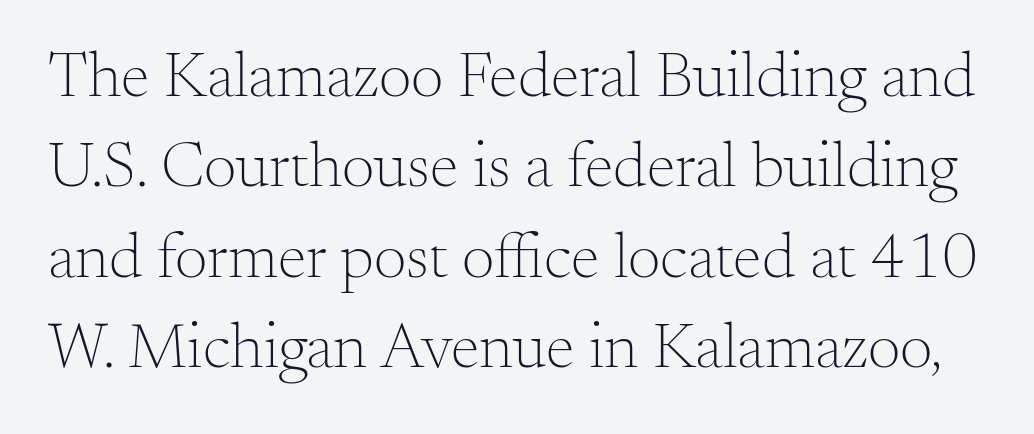
The image shows 65 px light serif type, upright; set normal line spacing (1.39x), normal letter spacing, not underlined; medium stroke contrast and a small x-height.
